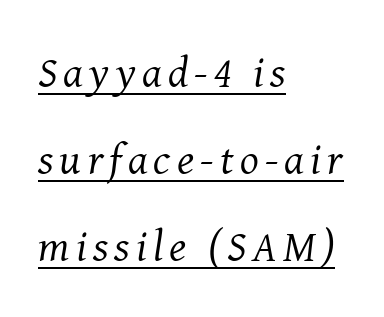
Students, observe the line beneath the letters — that is underlining. You could not count columns in this text — the font is proportionally spaced. If you drew a line through each stem, it would be angled. The designer went with a serif here, giving each stem small feet.
